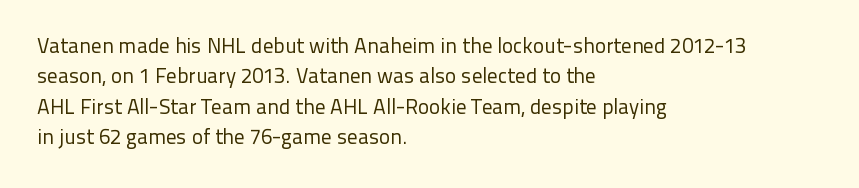
The image shows 21 px text type, upright; set left-aligned, normal line spacing (1.45x), normal letter spacing, not underlined.
